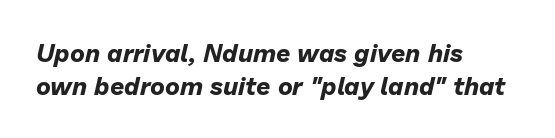
{"italic": "yes", "lean": "right", "slant_degrees": 13, "bold": "yes", "underline": "no", "align": "left", "line_spacing": "normal", "line_spacing_ratio": 1.34, "letter_spacing": "normal", "letter_spacing_em": 0.0, "glyph_px": 25}
